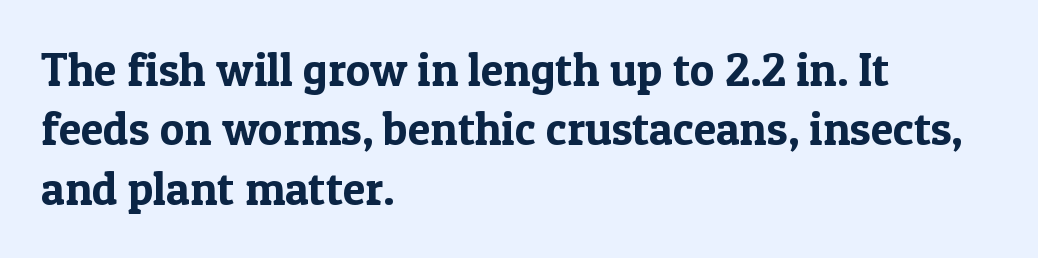
Q: Is the text italic (slanted)? A: No, it is upright.
Q: Is the typeface a serif or a sans-serif typeface? A: Serif.
Q: Is the text underlined? A: No.
Q: How is the paragraph aligned? A: Left-aligned.
Q: Is the spacing between letters normal or unusually wide? A: Normal.
Q: Is the spacing between lines tight, normal or loose? A: Normal.
Q: Width (condensed, normal, or wide)? A: Normal.
Q: x-height? A: Medium.
Q: Monospaced? A: No.
